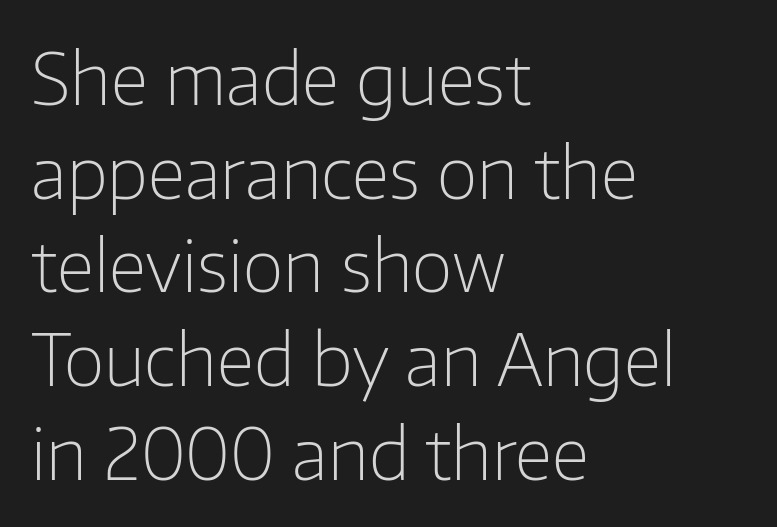
{"serif": "no", "italic": "no", "bold": "no", "weight": "light", "width": "normal", "stroke_contrast": "low", "x_height": "medium", "monospaced": "no", "underline": "no", "align": "left", "line_spacing": "normal", "line_spacing_ratio": 1.32, "letter_spacing": "normal", "letter_spacing_em": 0.0, "glyph_px": 71}
